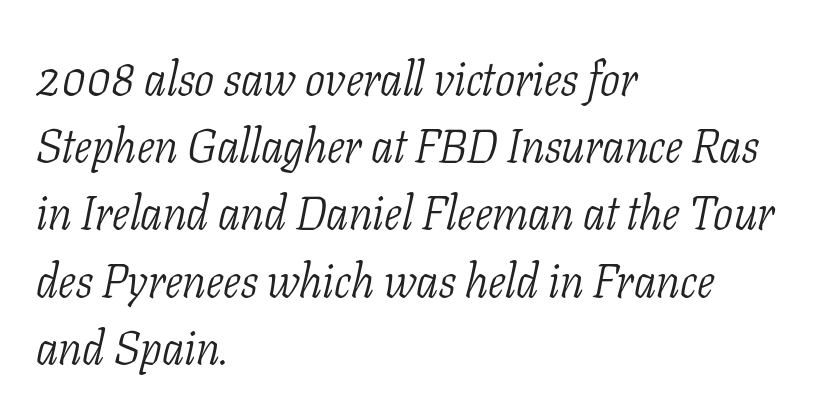
{"serif": "yes", "italic": "yes", "lean": "right", "slant_degrees": 11, "bold": "no", "weight": "light", "width": "condensed", "stroke_contrast": "low", "x_height": "medium", "monospaced": "no", "underline": "no", "align": "left", "line_spacing": "normal", "line_spacing_ratio": 1.43, "letter_spacing": "normal", "letter_spacing_em": 0.0, "glyph_px": 47}
